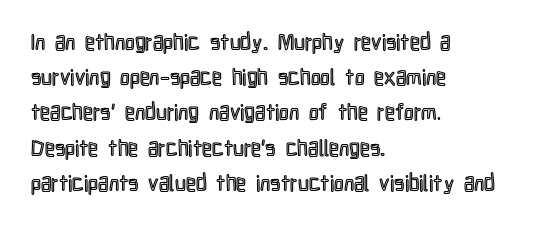
The image shows 22 px text type, upright; set left-aligned, normal line spacing (1.6x), normal letter spacing, not underlined.
